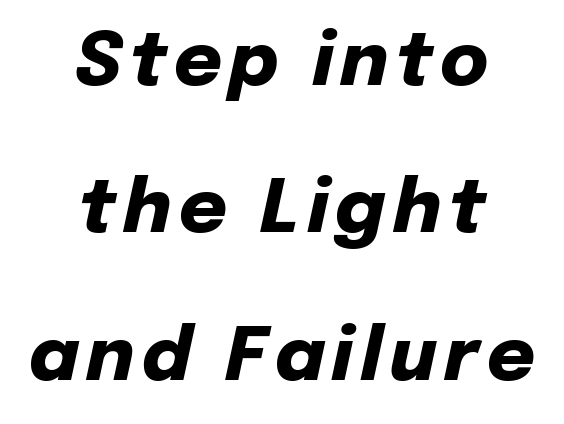
Leading is clearly above the norm, producing a sparse column. The gap between lines stays unmarked. Bold? Absolutely — the strokes are thick and heavy. Rendered with sloped, italic letterforms. Neither beginnings nor endings align; midpoints do.
